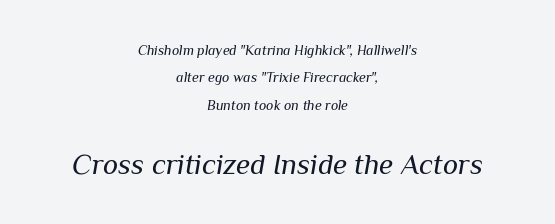
The image shows 29 px regular-weight type, italic (leaning right); set centered, loose line spacing (1.95x), normal letter spacing, not underlined; the second (bottom) block is 2.07x larger; medium stroke contrast and a medium x-height.
